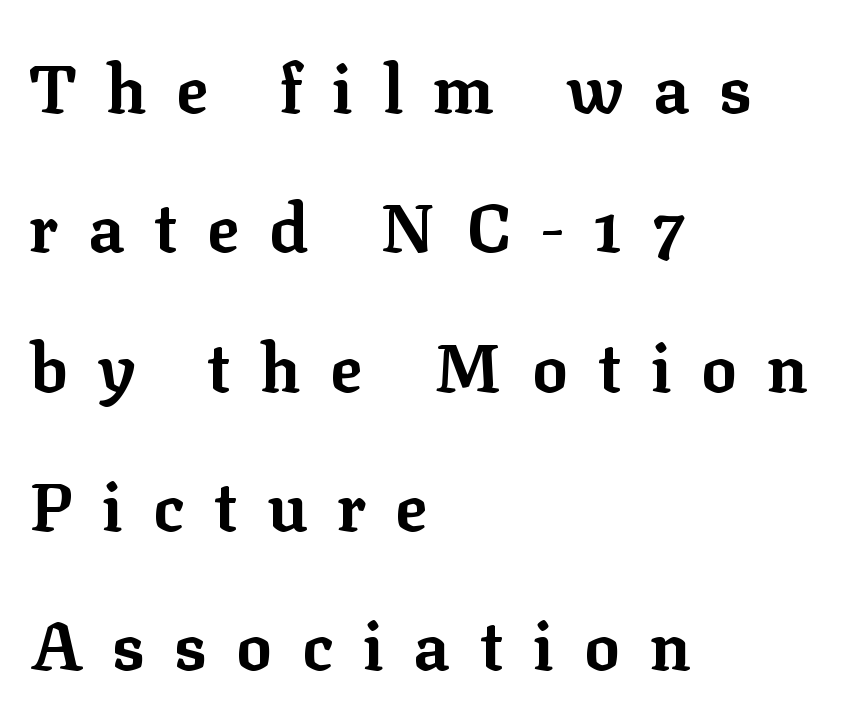
{"serif": "yes", "italic": "no", "bold": "yes", "weight": "bold", "width": "normal", "stroke_contrast": "low", "x_height": "medium", "monospaced": "no", "underline": "no", "align": "left", "line_spacing": "loose", "line_spacing_ratio": 2.08, "letter_spacing": "wide", "letter_spacing_em": 0.44, "glyph_px": 67}
